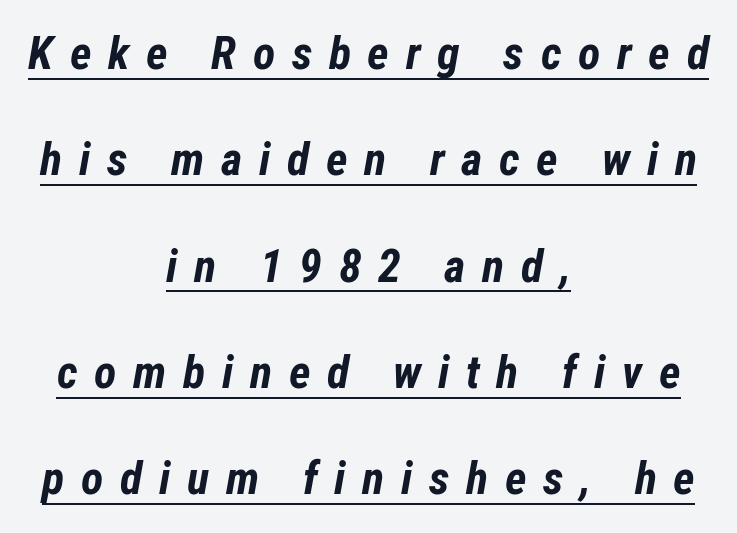
The image shows 46 px bold, condensed type, italic (leaning right); set centered, loose line spacing (2.31x), unusually wide letter spacing (+0.36 em), underlined; low stroke contrast and a medium x-height.
